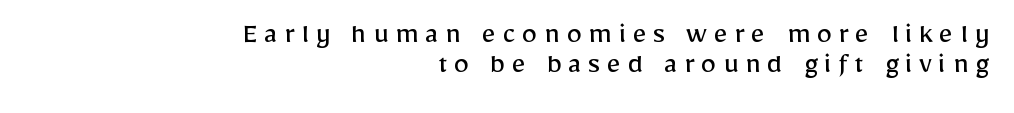
Cramped leading. Caption: multi-line text, flush right, ragged left. Varying glyph widths throughout — classic text-font behaviour. Does extra space separate the letters? Yes, quite a lot of it.
